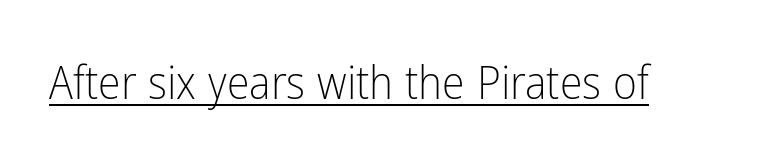
The image shows 46 px light, condensed sans-serif type, upright; set normal letter spacing, underlined; low stroke contrast and a medium x-height.
